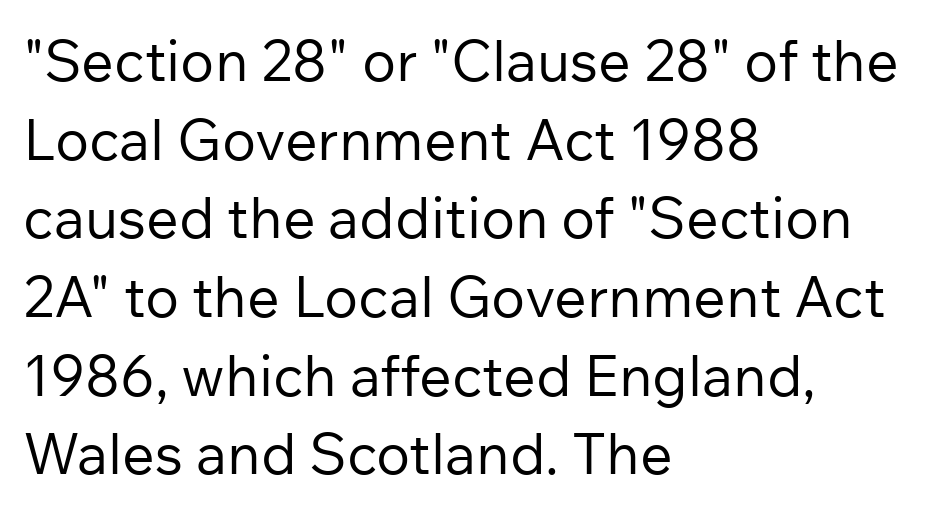
The image shows 57 px regular-weight sans-serif type, upright; set left-aligned, normal line spacing (1.38x), normal letter spacing, not underlined; low stroke contrast and a medium x-height.
